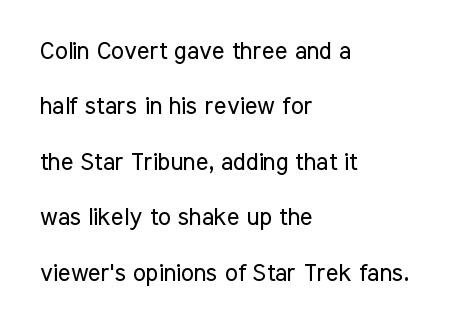
Q: Is the text bold? A: No.
Q: Is the text italic (slanted)? A: No, it is upright.
Q: Is the text underlined? A: No.
Q: How is the paragraph aligned? A: Left-aligned.
Q: Is the spacing between letters normal or unusually wide? A: Normal.
Q: Is the spacing between lines tight, normal or loose? A: Loose.
